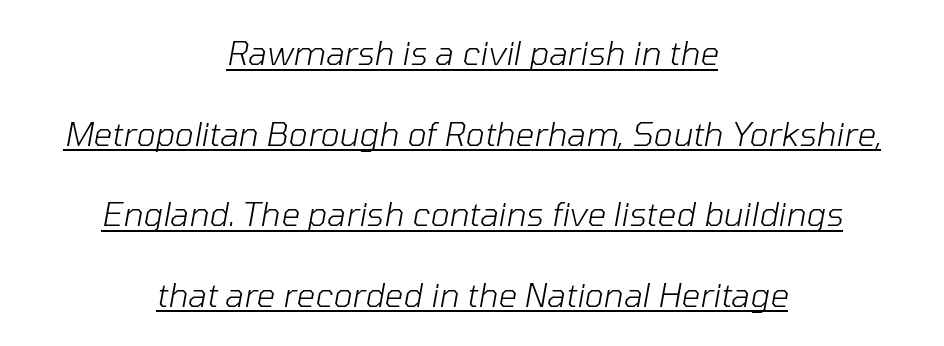
The axis of the letterforms is tilted away from vertical. Loosely led — the rows are spread out. The letterforms sit shoulder to shoulder at normal distance. The paragraph has two soft edges and a firm central axis. Does a line run under the words? Yes, clearly. Do the characters align in a grid? No, the font is proportional.
